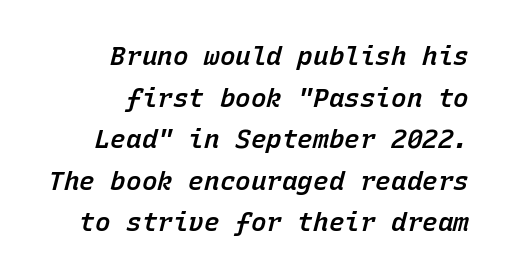
Q: Is the text bold? A: Semi-bold.
Q: Is the text italic (slanted)? A: Yes, it leans right by about 15 degrees.
Q: Is the text underlined? A: No.
Q: How is the paragraph aligned? A: Right-aligned.
Q: Is the spacing between letters normal or unusually wide? A: Normal.
Q: Is the spacing between lines tight, normal or loose? A: Normal.
